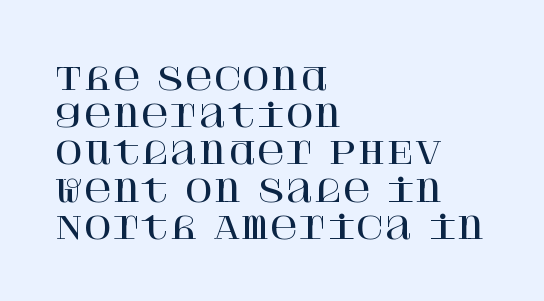
The image shows 31 px serif type, upright; set left-aligned, line spacing 1.2x, normal letter spacing, not underlined; high stroke contrast and a large x-height.
